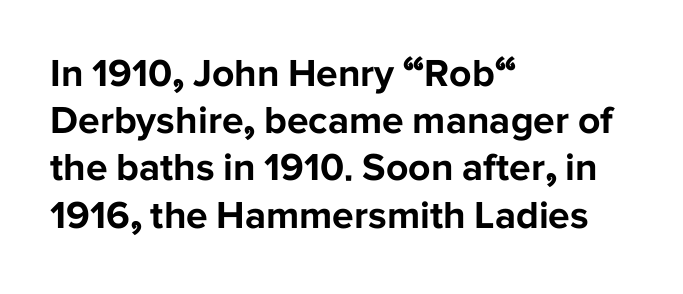
{"serif": "no", "italic": "no", "bold": "yes", "weight": "bold", "width": "normal", "stroke_contrast": "low", "x_height": "medium", "monospaced": "no", "underline": "no", "align": "left", "line_spacing_ratio": 1.21, "letter_spacing": "normal", "letter_spacing_em": 0.0, "glyph_px": 39}
